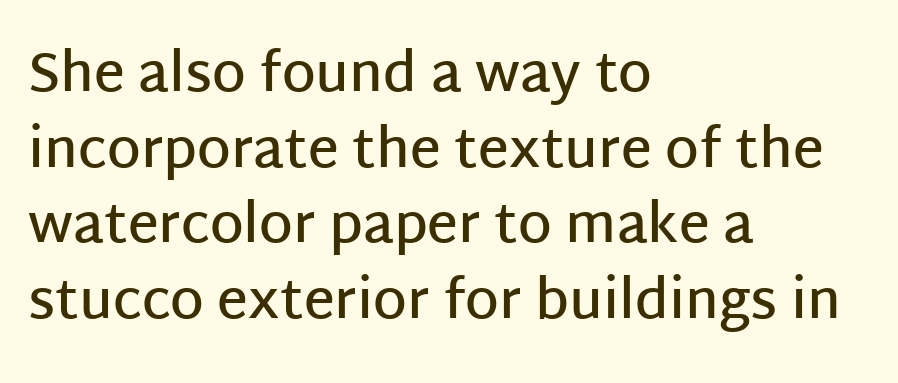
The image shows 54 px semibold sans-serif type, upright; set left-aligned, normal line spacing (1.4x), normal letter spacing, not underlined; low stroke contrast and a large x-height.
